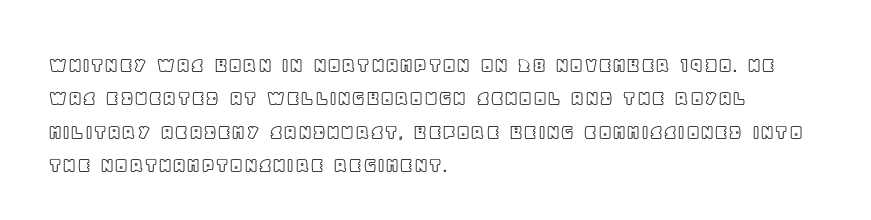
The rendering uses a moderate line-height, typical for paragraphs. These lines were composed using upright roman letters. The gaps between neighbouring characters are ordinary and unremarkable. Has an underline been added? It has not. Line starts are locked; line ends wander.
